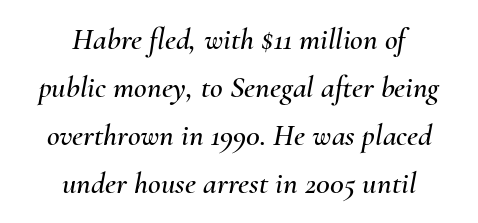
Q: Is the text italic (slanted)? A: Yes, it leans right by about 10 degrees.
Q: Is the text underlined? A: No.
Q: How is the paragraph aligned? A: Centered.
Q: Is the spacing between letters normal or unusually wide? A: Normal.
Q: Is the spacing between lines tight, normal or loose? A: Normal.
Q: Width (condensed, normal, or wide)? A: Normal.
Q: Stroke contrast? A: Medium.
Q: x-height? A: Small.
Q: Monospaced? A: No.
